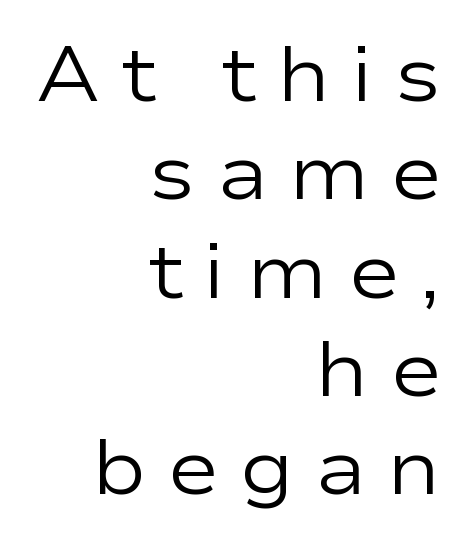
The face looks like a standard text weight, possibly lighter. Descenders are the only things crossing below the line. Each letter's strokes conclude bluntly, with no projecting serifs. The face used here is proportionally spaced, like ordinary book or web type. Is there much room between lines? A standard amount, neither cramped nor airy. Unlike italic type, these characters show no tilt at all.
